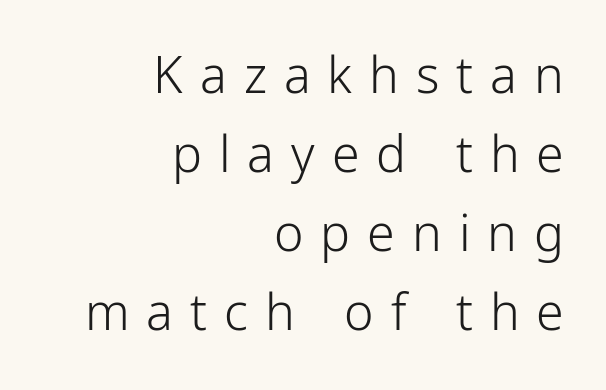
Q: Is the text bold? A: No.
Q: Is the text italic (slanted)? A: No, it is upright.
Q: Is the typeface a serif or a sans-serif typeface? A: Sans-serif.
Q: Is the text underlined? A: No.
Q: How is the paragraph aligned? A: Right-aligned.
Q: Is the spacing between letters normal or unusually wide? A: Unusually wide.
Q: Is the spacing between lines tight, normal or loose? A: Normal.
Q: Width (condensed, normal, or wide)? A: Condensed.
Q: Stroke contrast? A: Low.
Q: x-height? A: Medium.
Q: Monospaced? A: No.
